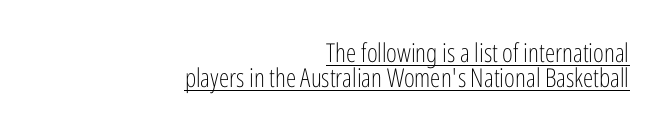
The image shows 26 px text type, upright; set right-aligned, tight line spacing (0.96x), normal letter spacing, underlined.
